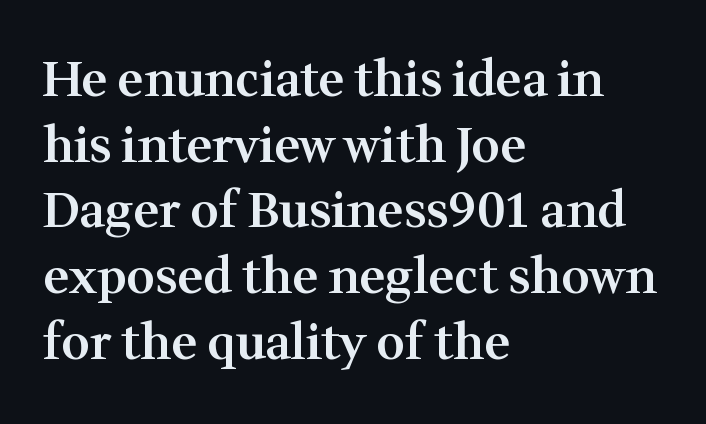
Leading matches the norm, producing a regular column. The typeface chosen for these lines features serifs. Lines of text with bare space underneath. The lettering holds an erect, upright posture throughout.
